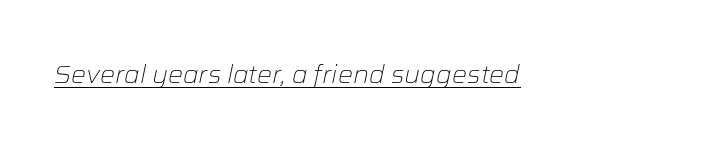
The image shows 25 px text type, italic (leaning right); set normal letter spacing, underlined.
